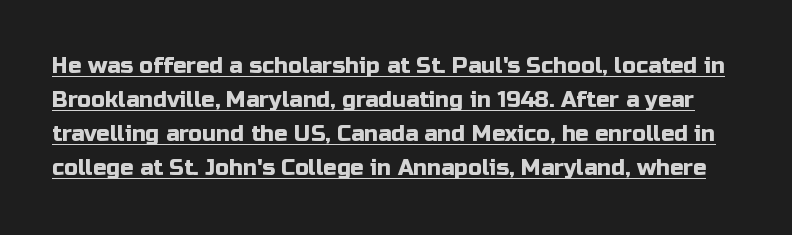
Q: Is the text italic (slanted)? A: No, it is upright.
Q: Is the text underlined? A: Yes.
Q: Is the spacing between letters normal or unusually wide? A: Normal.
Q: Is the spacing between lines tight, normal or loose? A: Normal.
